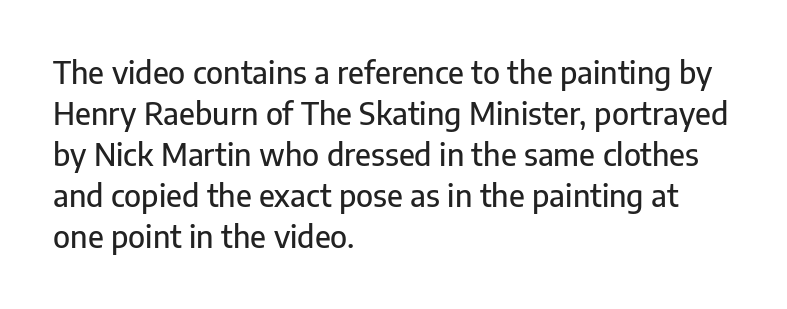
The image shows 30 px sans-serif type, upright; set left-aligned, normal line spacing (1.37x), normal letter spacing, not underlined; low stroke contrast and a medium x-height.
